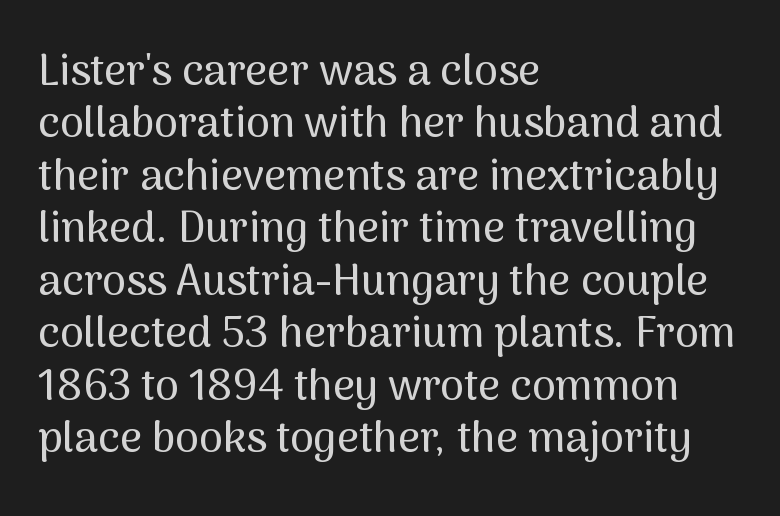
{"serif": "no", "italic": "no", "width": "normal", "stroke_contrast": "medium", "x_height": "medium", "monospaced": "no", "underline": "no", "align": "left", "line_spacing_ratio": 1.22, "letter_spacing": "normal", "letter_spacing_em": 0.0, "glyph_px": 43}
